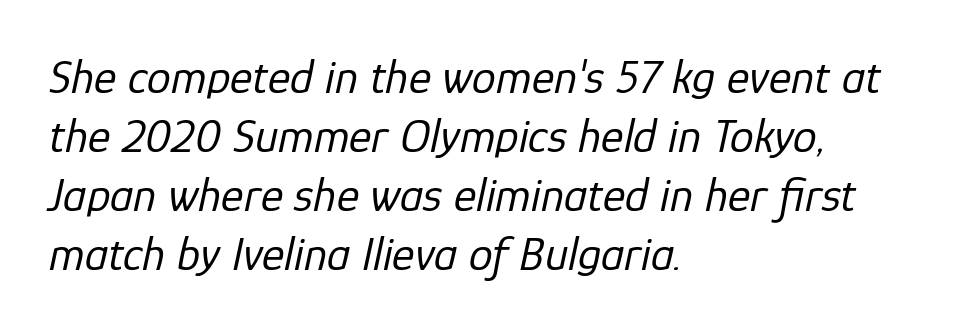
{"italic": "yes", "lean": "right", "slant_degrees": 12, "bold": "no", "weight": "regular", "width": "normal", "stroke_contrast": "low", "x_height": "medium", "monospaced": "no", "underline": "no", "align": "left", "line_spacing_ratio": 1.23, "letter_spacing": "normal", "letter_spacing_em": 0.0, "glyph_px": 48}
